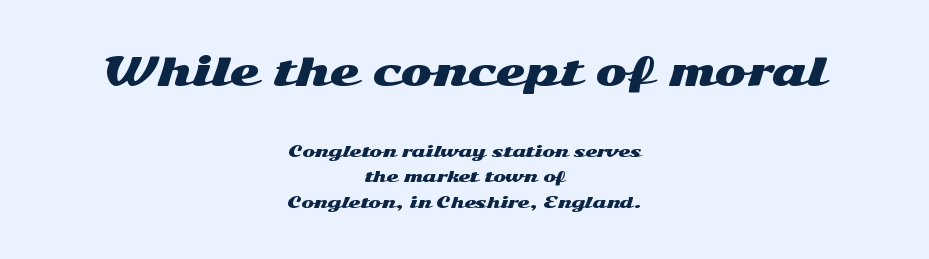
The image shows 38 px wide sans-serif type; set centered, normal line spacing (1.7x), normal letter spacing, not underlined; the first (top) block is 2.53x larger; medium stroke contrast and a medium x-height.
